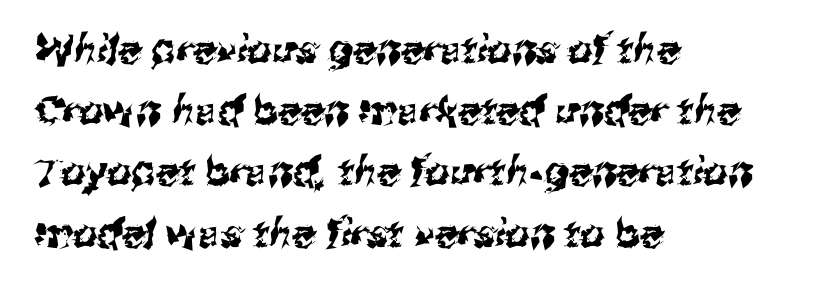
Q: Is the typeface a serif or a sans-serif typeface? A: Sans-serif.
Q: Is the text underlined? A: No.
Q: How is the paragraph aligned? A: Left-aligned.
Q: Is the spacing between letters normal or unusually wide? A: Normal.
Q: Is the spacing between lines tight, normal or loose? A: Normal.
Q: Width (condensed, normal, or wide)? A: Normal.
Q: Stroke contrast? A: Medium.
Q: x-height? A: Medium.
Q: Monospaced? A: No.
